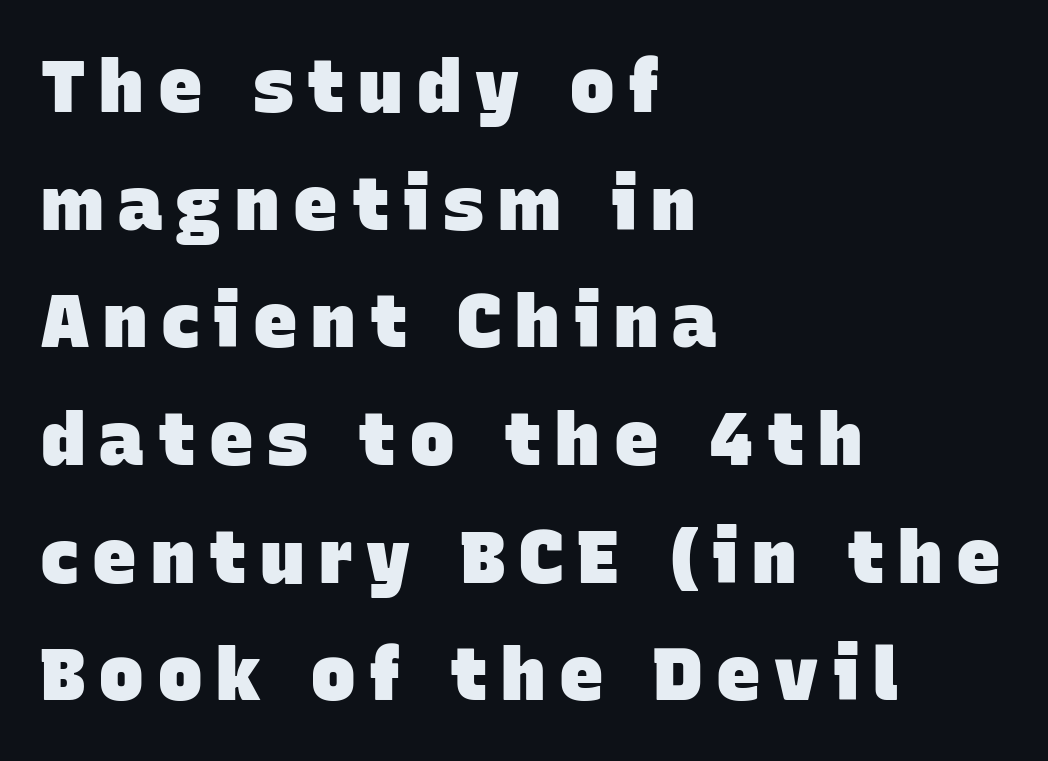
The rag falls on the right side of this text block. Proportional: the letters do not fall into vertical columns. Every letter is thick-stroked: bold, no question. The line-height multiplier appears to be the usual default. Quick note: underline off.
